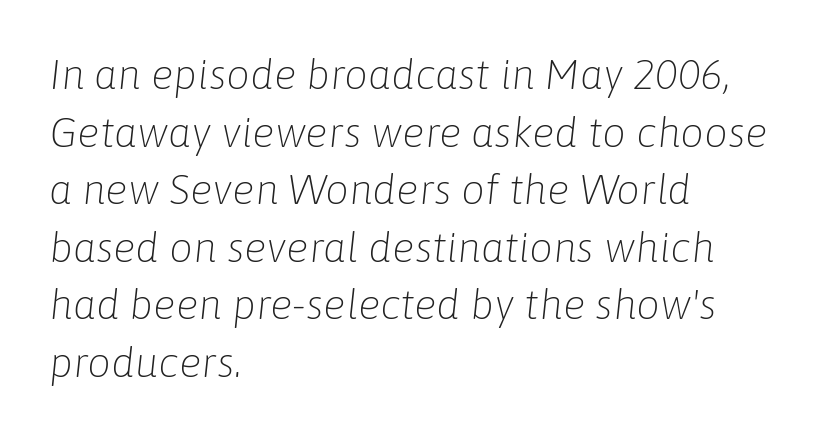
The image shows 42 px light type, italic (leaning right); set left-aligned, normal line spacing (1.37x), normal letter spacing, not underlined; low stroke contrast and a medium x-height.
